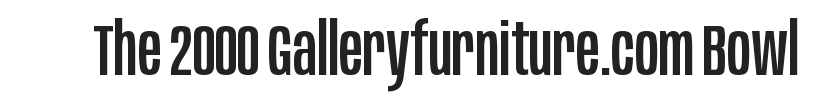
Q: Is the text italic (slanted)? A: No, it is upright.
Q: Is the typeface a serif or a sans-serif typeface? A: Sans-serif.
Q: Is the text underlined? A: No.
Q: Is the spacing between letters normal or unusually wide? A: Normal.
Q: Width (condensed, normal, or wide)? A: Condensed.
Q: Stroke contrast? A: Low.
Q: x-height? A: Large.
Q: Monospaced? A: No.
